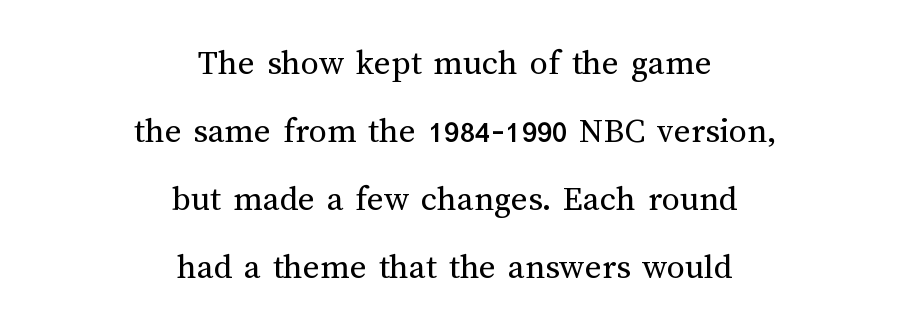
Q: Is the text bold? A: No.
Q: Is the text italic (slanted)? A: No, it is upright.
Q: Is the text underlined? A: No.
Q: How is the paragraph aligned? A: Centered.
Q: Is the spacing between letters normal or unusually wide? A: Normal.
Q: Width (condensed, normal, or wide)? A: Normal.
Q: Stroke contrast? A: Medium.
Q: x-height? A: Medium.
Q: Monospaced? A: No.
